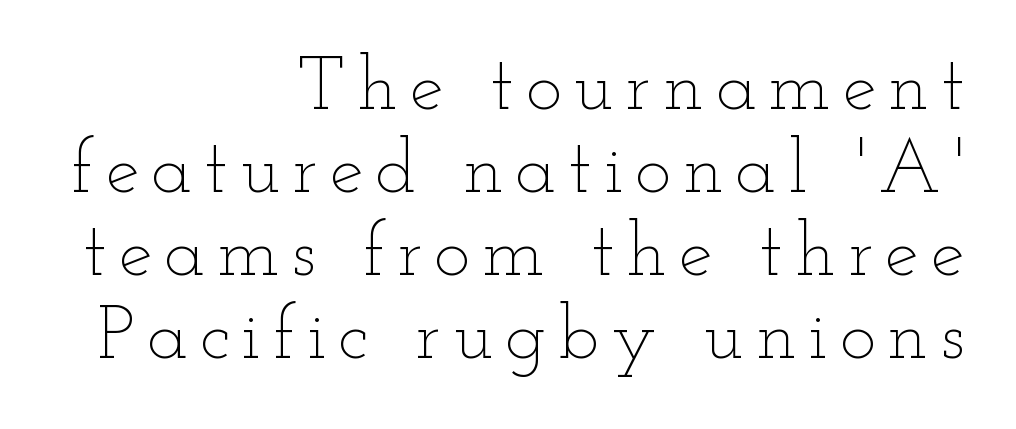
The foot of each line stays bare and open. The typography opts for an upright posture over an oblique one. Line spacing here is tight. In CSS terms this would be text-align: right. The typeface has the unassuming heft of standard copy or less.
